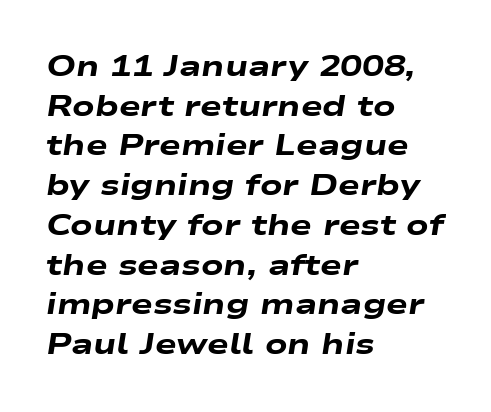
{"italic": "yes", "lean": "right", "slant_degrees": 9, "bold": "yes", "weight": "heavy", "width": "wide", "stroke_contrast": "low", "x_height": "medium", "monospaced": "no", "underline": "no", "align": "left", "line_spacing": "normal", "line_spacing_ratio": 1.37, "letter_spacing": "normal", "letter_spacing_em": 0.0, "glyph_px": 29}
